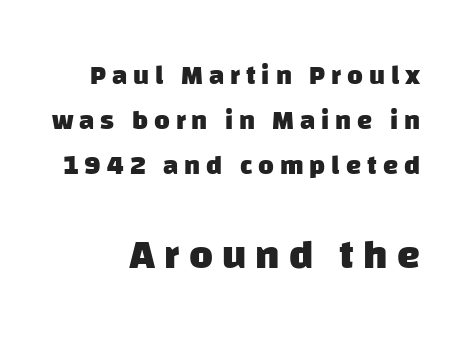
{"serif": "no", "bold": "yes", "weight": "heavy", "width": "normal", "stroke_contrast": "low", "x_height": "large", "monospaced": "no", "underline": "no", "align": "right", "line_spacing": "normal", "line_spacing_ratio": 1.66, "letter_spacing": "wide", "letter_spacing_em": 0.22, "larger_block": "second", "size_ratio": 1.52, "glyph_px": 41}
